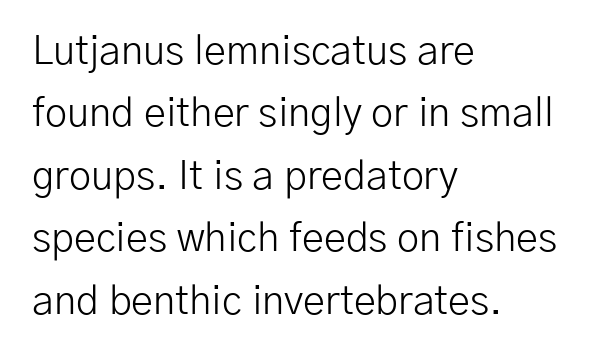
Q: Is the text bold? A: No.
Q: Is the text italic (slanted)? A: No, it is upright.
Q: Is the typeface a serif or a sans-serif typeface? A: Sans-serif.
Q: Is the text underlined? A: No.
Q: How is the paragraph aligned? A: Left-aligned.
Q: Is the spacing between letters normal or unusually wide? A: Normal.
Q: Is the spacing between lines tight, normal or loose? A: Normal.
Q: Width (condensed, normal, or wide)? A: Normal.
Q: Stroke contrast? A: Low.
Q: x-height? A: Medium.
Q: Monospaced? A: No.
